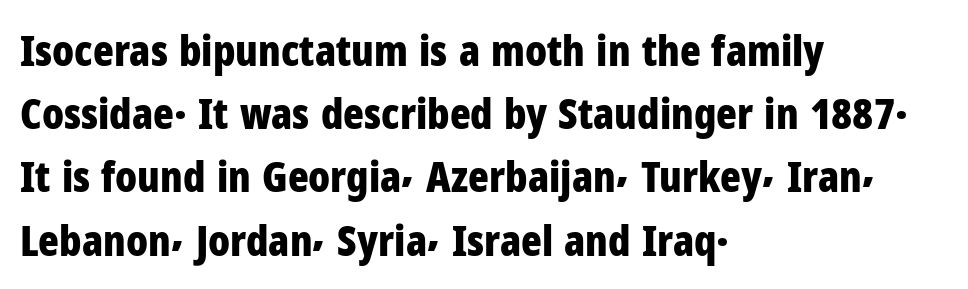
You can tell it's not italic because the verticals are truly vertical. Is the type bold? Yes — the strokes are clearly thick and heavy. The glyphs are unaccompanied by any horizontal stroke below them. These lines are rendered in a variable-pitch font. If you drew a ruler down the left edge, every line would touch it.
